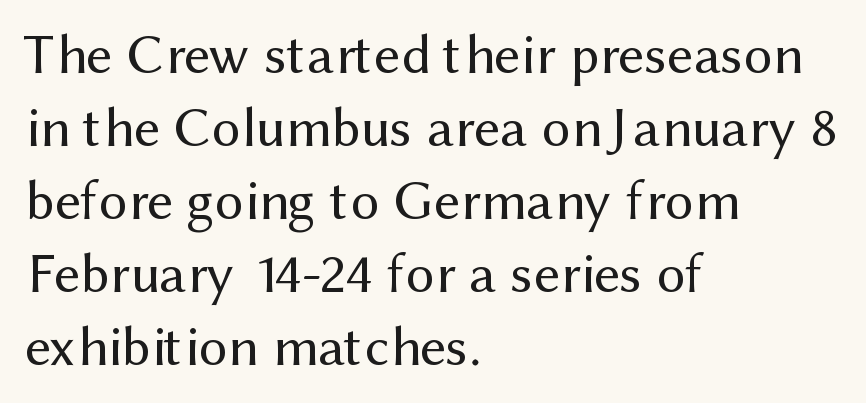
The image shows 57 px regular-weight sans-serif type, upright; set left-aligned, normal line spacing (1.28x), normal letter spacing, not underlined; medium stroke contrast and a medium x-height.
